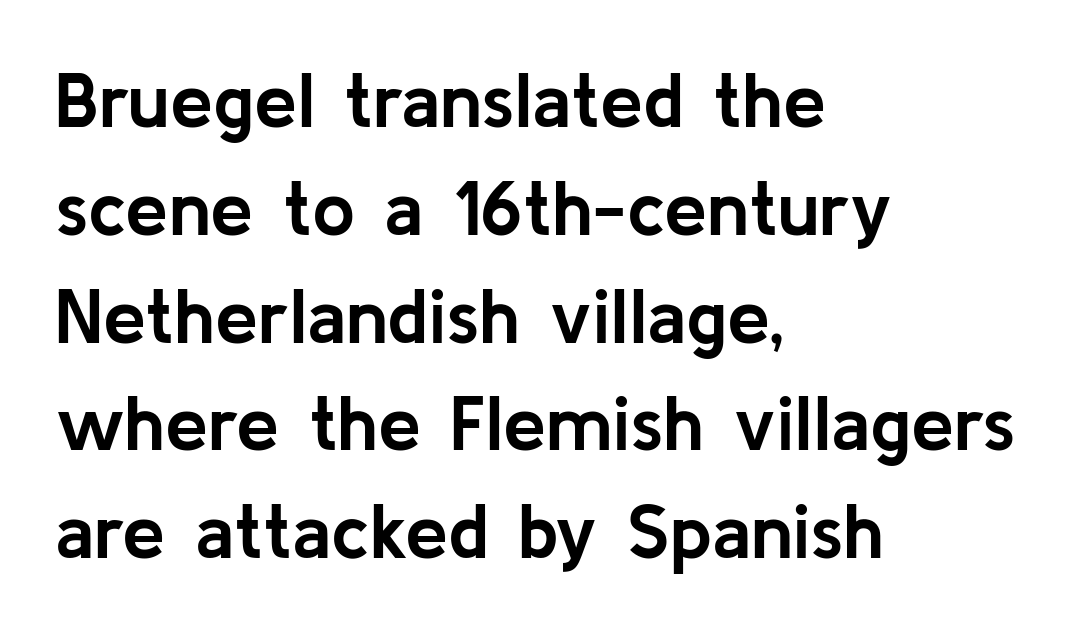
The image shows 77 px semibold sans-serif type, upright; set left-aligned, normal line spacing (1.4x), normal letter spacing, not underlined; low stroke contrast and a medium x-height.
